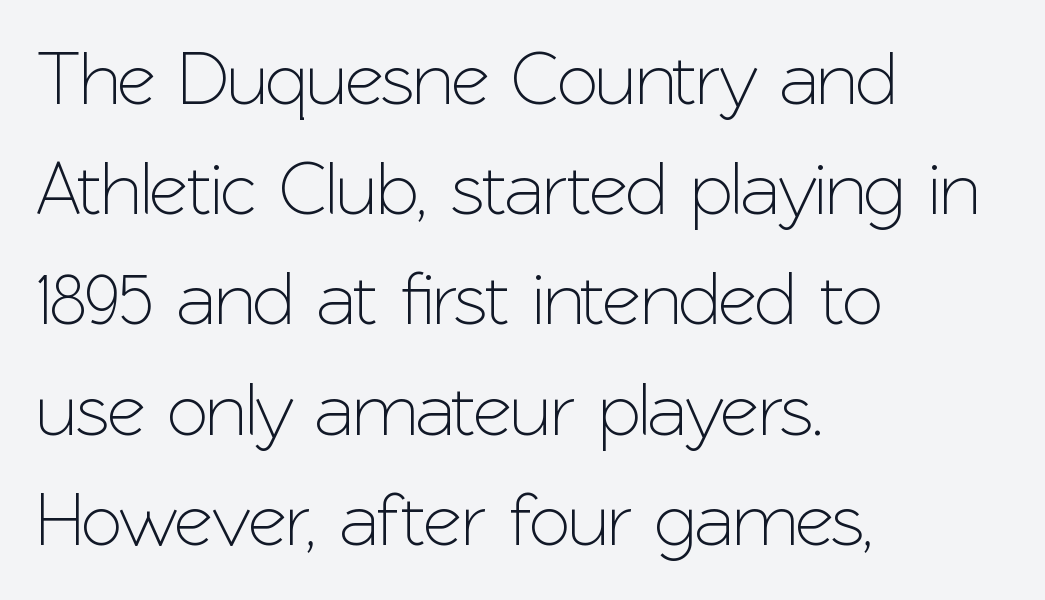
This sample uses plain, unmodified letter spacing. Proportional: the letters do not fall into vertical columns. Type without underlining. Typographically, this falls in the sans-serif category. These lines are set flush left with a ragged right edge. The designer left line spacing at the default.
